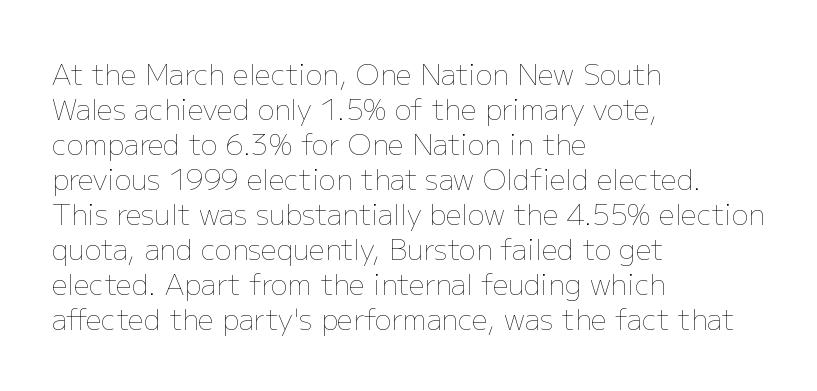
Q: Is the text bold? A: No.
Q: Is the text italic (slanted)? A: No, it is upright.
Q: Is the text underlined? A: No.
Q: How is the paragraph aligned? A: Left-aligned.
Q: Is the spacing between letters normal or unusually wide? A: Normal.
Q: Is the spacing between lines tight, normal or loose? A: Normal.
Q: Width (condensed, normal, or wide)? A: Normal.
Q: Stroke contrast? A: Low.
Q: x-height? A: Medium.
Q: Monospaced? A: No.
